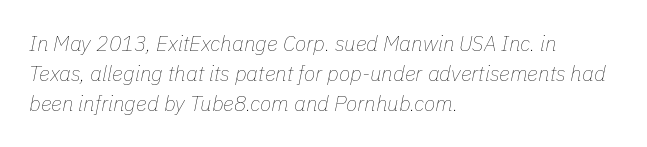
Baseline-to-baseline distance is the conventional proportion of letter height. Would a proofreader flag this as italicized? Yes. Spacing between characters is what you'd get straight out of the box. These lines stack with their left ends in a neat column. Decoration check: the copy has no underline.
